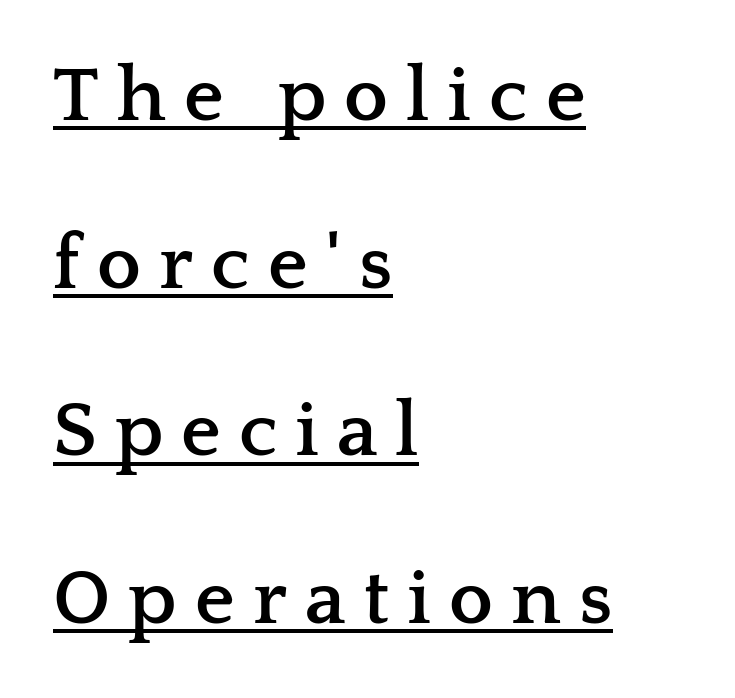
How are the letters spaced? Widely, with obvious added tracking. Bold? Absolutely — the strokes are thick and heavy. Does a line run under the words? Yes, clearly. Ascenders rise straight up at ninety degrees.
